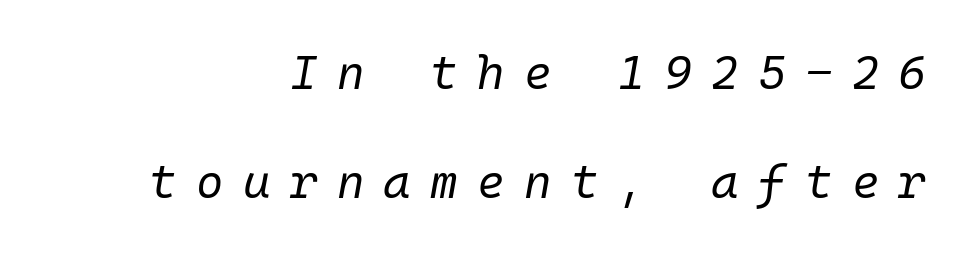
The glyphs are unaccompanied by any horizontal stroke below them. Substantial extra tracking has been applied to these lines. The weight tops out at a normal text grade. You could fit nearly another row in the gap between these rows. Compared with ordinary roman type, these characters are visibly tilted.
